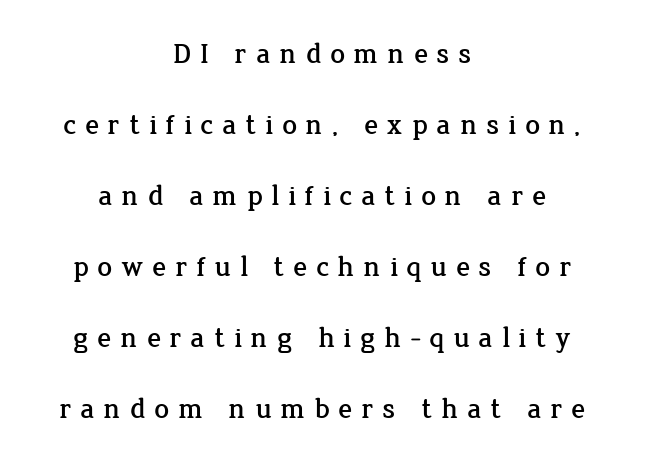
{"serif": "yes", "italic": "no", "width": "normal", "stroke_contrast": "low", "x_height": "medium", "monospaced": "no", "underline": "no", "align": "center", "line_spacing": "loose", "line_spacing_ratio": 2.45, "letter_spacing": "wide", "letter_spacing_em": 0.3, "glyph_px": 29}
